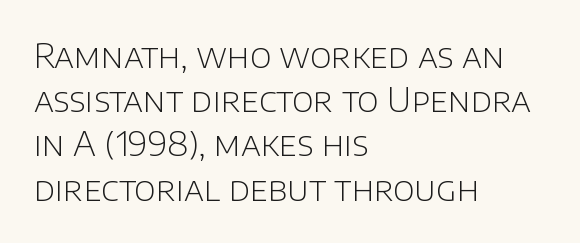
Think of a printed novel: that variable character pitch is what you see here. Font category for this specimen: sans-serif. The rag falls on the right side of this text block. The font's upright variant was chosen for this text. This sample uses plain, unmodified letter spacing.
